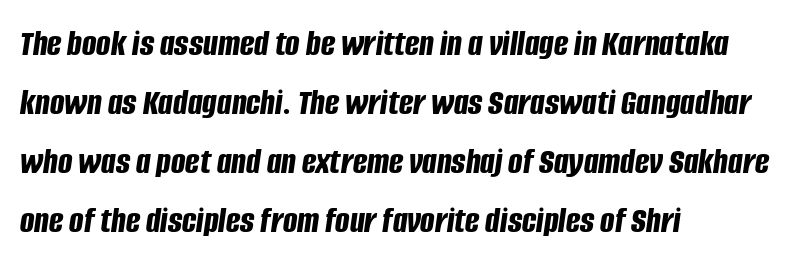
The letters sit at their default tracking, neither squeezed nor spread. These lines carry a lot of weight — the face is fully bold. Is the type slanted? Yes — the strokes lean at a clear angle. Horizontal alignment here is leftward, the default for most running prose. Descenders hang freely into open space.
